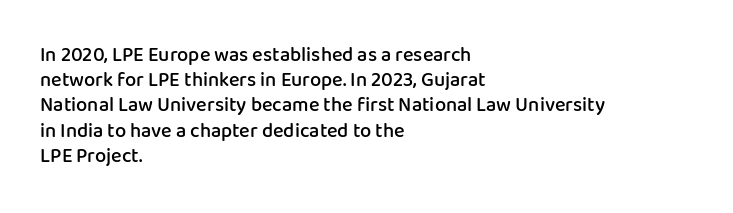
Q: Is the text bold? A: Semi-bold.
Q: Is the text italic (slanted)? A: No, it is upright.
Q: Is the text underlined? A: No.
Q: How is the paragraph aligned? A: Left-aligned.
Q: Is the spacing between letters normal or unusually wide? A: Normal.
Q: Is the spacing between lines tight, normal or loose? A: Normal.
